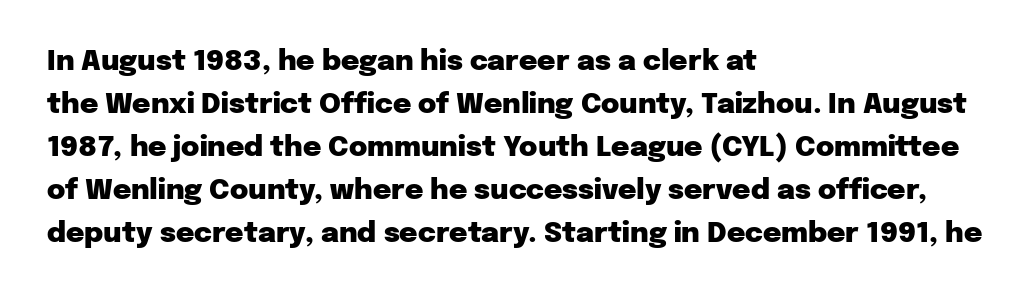
The image shows 28 px heavy sans-serif type, upright; set left-aligned, normal line spacing (1.54x), normal letter spacing, not underlined; low stroke contrast and a medium x-height.
